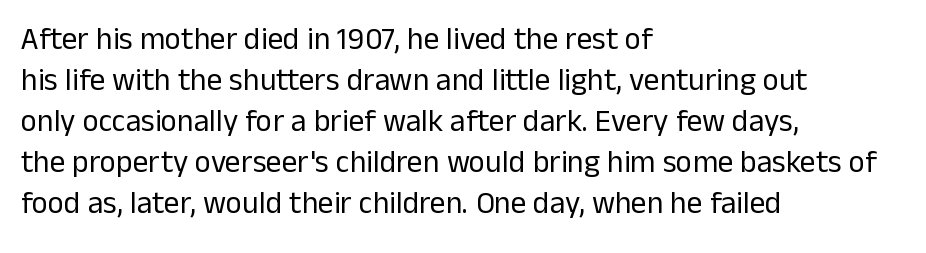
Vertical stems look standard width or narrower in stroke. Spacing verdict: proportional, widths tailored to each character. What stands out about the letter spacing? Nothing — it is the standard amount. This rendering employs a face without finishing strokes, i.e., a sans-serif. The string is rendered with underlining switched off.
